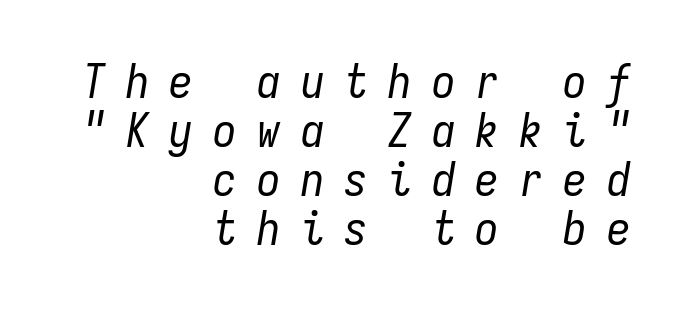
The typography opts for an oblique posture over an upright one. Is the block centered? No — it sits flush against the right margin. The characters are drawn with everyday or finer stroke widths. Successive baselines arrive quickly, one right under another.
